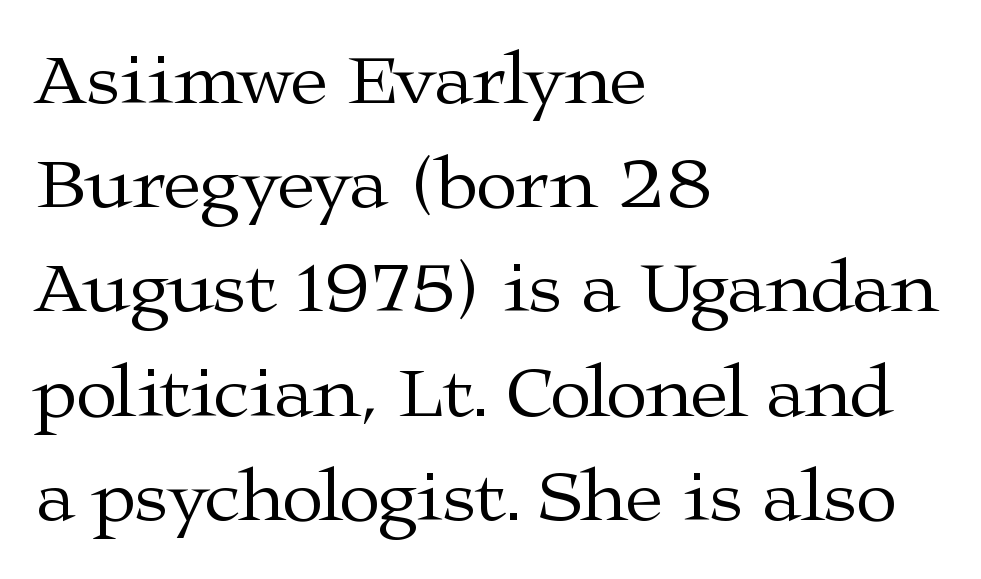
The letterforms sit shoulder to shoulder at normal distance. Underline: absent. This sample has the flowing, uneven cadence of proportional lettering. Stroke terminals: seriffed.
